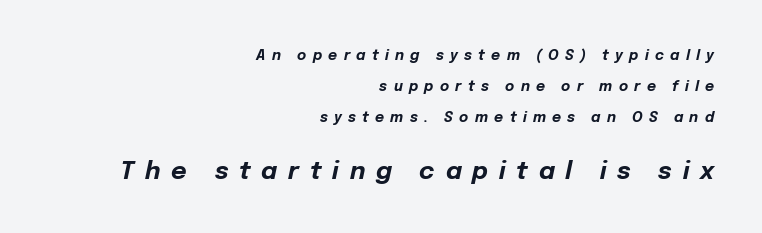
If you measured baseline to baseline, you'd find a long distance. The glyphs have the mass of a bold cut. Lines of text with bare space underneath. Which chunk is bigger? The second one — the bottom block dwarfs the top. You could only call the tracking loose — the letters float apart. Horizontally, the lines are justified to the trailing edge only.
